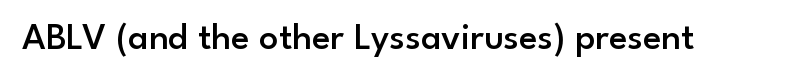
The image shows 38 px semibold sans-serif type, upright; set normal letter spacing, not underlined; low stroke contrast and a small x-height.
